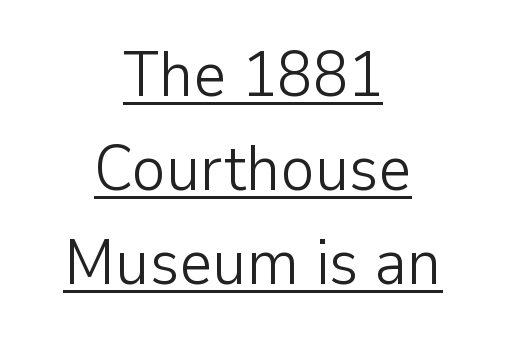
The image shows 64 px light sans-serif type, upright; set centered, normal line spacing (1.47x), normal letter spacing, underlined; low stroke contrast and a medium x-height.
